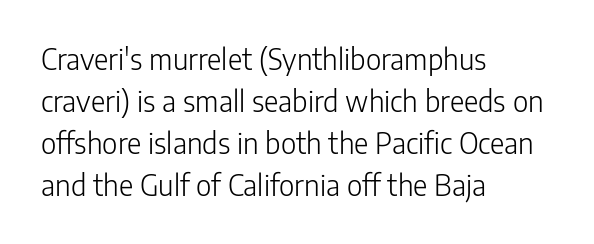
The image shows 28 px light sans-serif type, upright; set left-aligned, normal line spacing (1.5x), normal letter spacing, not underlined; low stroke contrast and a medium x-height.
